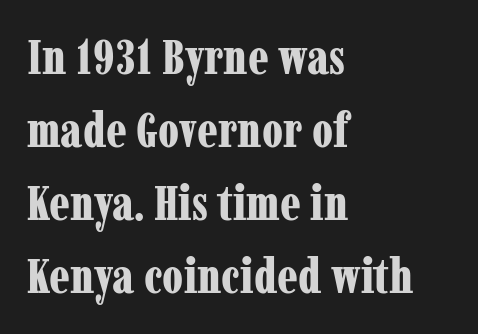
Q: Is the text bold? A: Yes.
Q: Is the text italic (slanted)? A: No, it is upright.
Q: Is the typeface a serif or a sans-serif typeface? A: Serif.
Q: Is the text underlined? A: No.
Q: How is the paragraph aligned? A: Left-aligned.
Q: Is the spacing between letters normal or unusually wide? A: Normal.
Q: Is the spacing between lines tight, normal or loose? A: Normal.
Q: Width (condensed, normal, or wide)? A: Condensed.
Q: Stroke contrast? A: Low.
Q: x-height? A: Medium.
Q: Monospaced? A: No.
